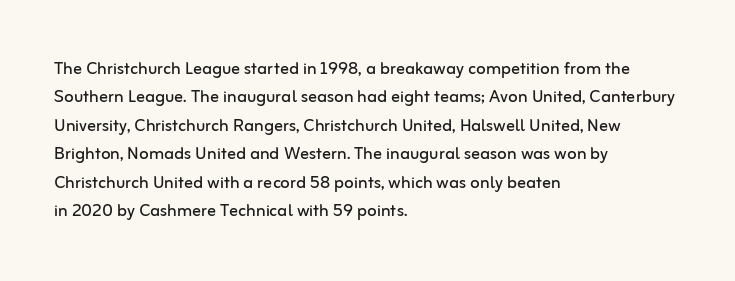
The image shows 22 px text type, upright; set left-aligned, normal line spacing (1.29x), normal letter spacing, not underlined.
